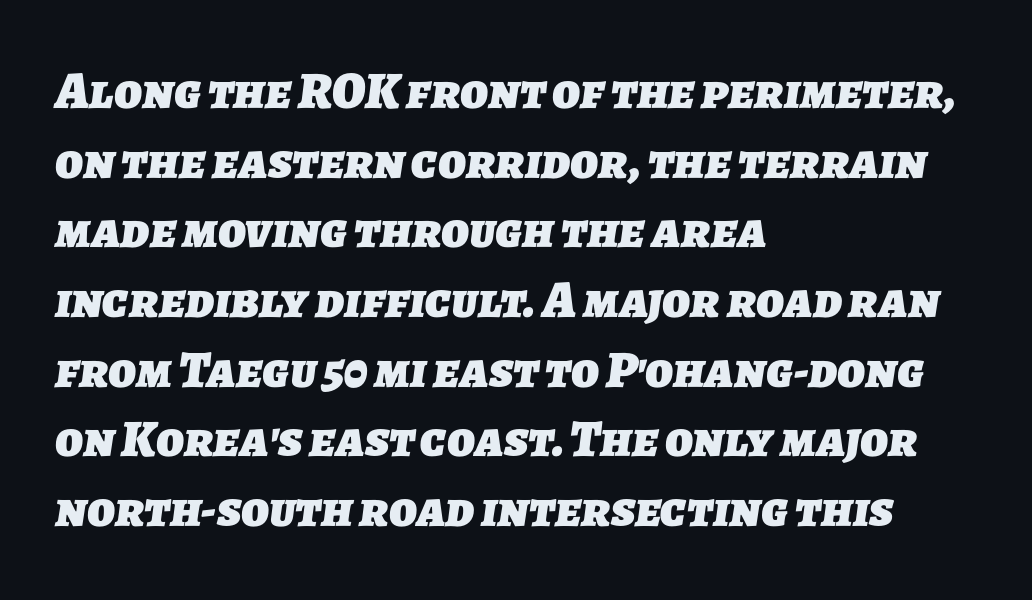
Q: Is the text bold? A: Yes.
Q: Is the typeface a serif or a sans-serif typeface? A: Sans-serif.
Q: Is the text underlined? A: No.
Q: How is the paragraph aligned? A: Left-aligned.
Q: Is the spacing between letters normal or unusually wide? A: Normal.
Q: Is the spacing between lines tight, normal or loose? A: Normal.
Q: Width (condensed, normal, or wide)? A: Normal.
Q: Stroke contrast? A: Low.
Q: x-height? A: Medium.
Q: Monospaced? A: No.
